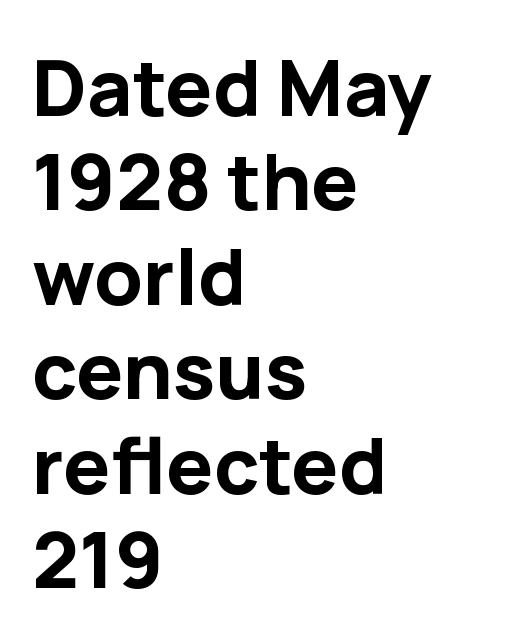
Q: Is the text bold? A: Yes.
Q: Is the text italic (slanted)? A: No, it is upright.
Q: Is the typeface a serif or a sans-serif typeface? A: Sans-serif.
Q: Is the text underlined? A: No.
Q: How is the paragraph aligned? A: Left-aligned.
Q: Is the spacing between letters normal or unusually wide? A: Normal.
Q: Width (condensed, normal, or wide)? A: Normal.
Q: Stroke contrast? A: Low.
Q: x-height? A: Medium.
Q: Monospaced? A: No.
